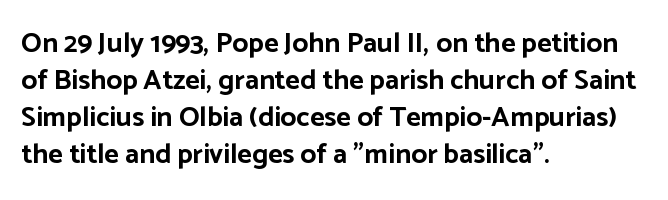
Q: Is the text bold? A: Yes.
Q: Is the text italic (slanted)? A: No, it is upright.
Q: Is the typeface a serif or a sans-serif typeface? A: Sans-serif.
Q: Is the text underlined? A: No.
Q: How is the paragraph aligned? A: Left-aligned.
Q: Is the spacing between letters normal or unusually wide? A: Normal.
Q: Is the spacing between lines tight, normal or loose? A: Normal.
Q: Width (condensed, normal, or wide)? A: Normal.
Q: Stroke contrast? A: Low.
Q: x-height? A: Medium.
Q: Monospaced? A: No.
